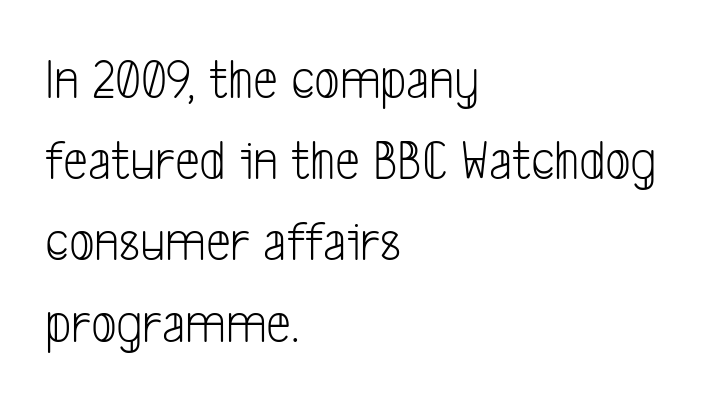
The image shows 56 px light, condensed sans-serif type; set left-aligned, normal line spacing (1.45x), normal letter spacing, not underlined; low stroke contrast and a medium x-height.
